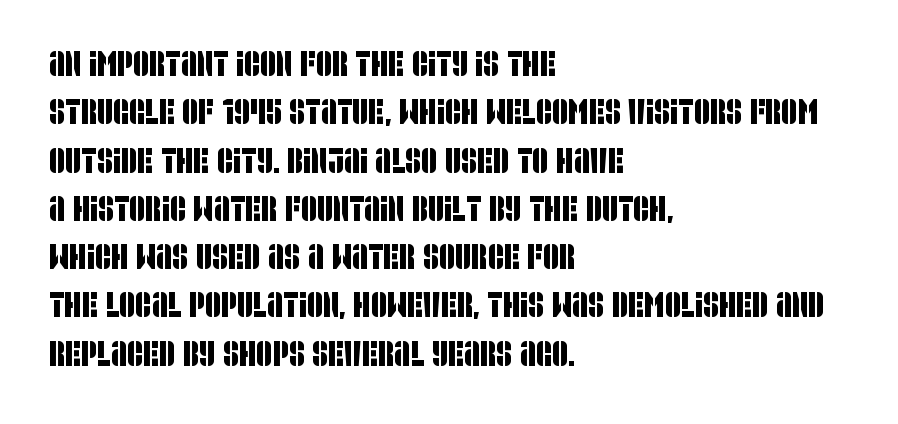
Q: Is the typeface a serif or a sans-serif typeface? A: Sans-serif.
Q: Is the text underlined? A: No.
Q: How is the paragraph aligned? A: Left-aligned.
Q: Is the spacing between letters normal or unusually wide? A: Normal.
Q: Is the spacing between lines tight, normal or loose? A: Normal.
Q: Width (condensed, normal, or wide)? A: Condensed.
Q: Stroke contrast? A: Low.
Q: x-height? A: Large.
Q: Monospaced? A: No.
